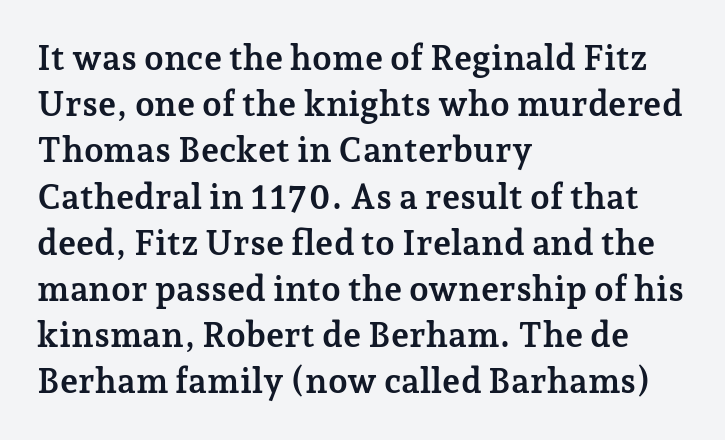
{"serif": "yes", "italic": "no", "bold": "yes", "weight": "semibold", "width": "normal", "stroke_contrast": "low", "x_height": "medium", "monospaced": "no", "underline": "no", "align": "left", "line_spacing": "normal", "line_spacing_ratio": 1.32, "letter_spacing": "normal", "letter_spacing_em": 0.0, "glyph_px": 35}
